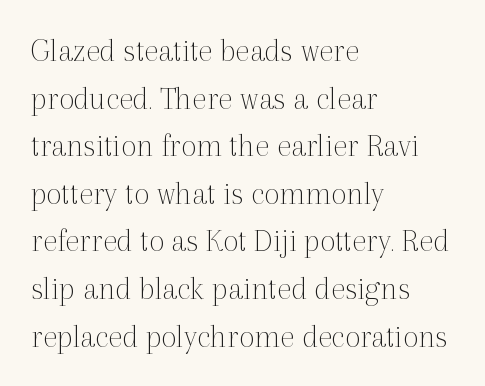
Weight: not bold — regular or lighter. The lettering stays uniformly vertical, giving the passage a roman look. These lines are rendered in a variable-pitch font. Descenders hang freely into open space. If you measured baseline to baseline, you'd find a middling distance. These lines are set flush left with a ragged right edge.
